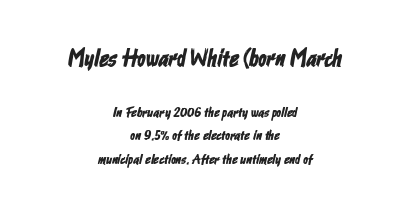
{"underline": "no", "align": "center", "line_spacing": "normal", "line_spacing_ratio": 1.66, "letter_spacing": "normal", "letter_spacing_em": 0.0, "larger_block": "first", "size_ratio": 1.71, "glyph_px": 24}
